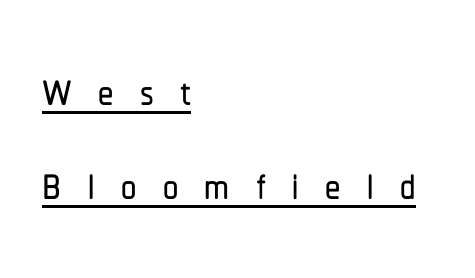
The image shows 61 px condensed sans-serif type, upright; set left-aligned, normal line spacing (1.54x), unusually wide letter spacing (+0.43 em), underlined; low stroke contrast and a medium x-height.
